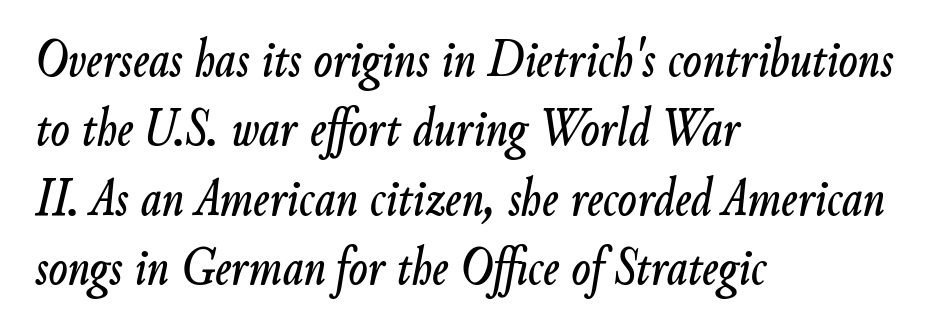
The passage shown is typed in a proportional face where columns would drift. Rule under the text: the space is simply empty. Does extra space separate the letters? No, they use regular spacing. This rendering uses left alignment, leaving the right contour irregular. Rendered with sloped, italic letterforms.
